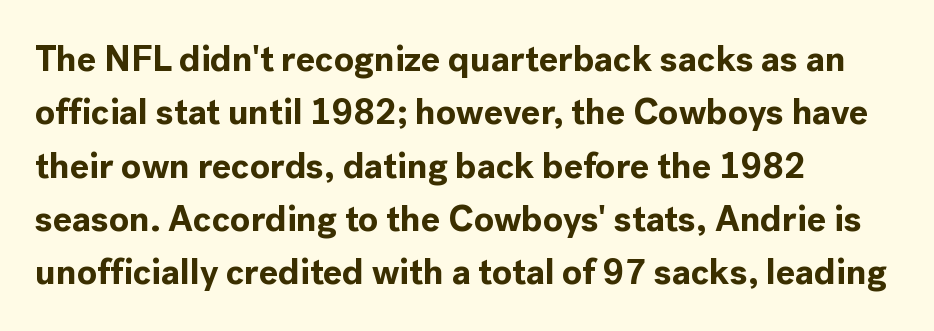
The letters advance in unequal steps, a hallmark of proportional type. The characters look thick and weighty, a clear bold. Compared with a centered layout, this one pins lines to the left instead. Vertical spacing — default. Classification — sans serif.
